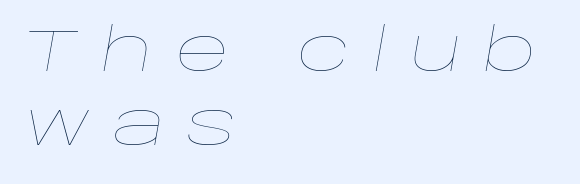
Vertical stems look standard width or narrower in stroke. The setting favours the left margin, as ordinary paragraphs usually do. This sample has the flowing, uneven cadence of proportional lettering. Anything drawn beneath the words? Only blank space. Rendered with sloped, italic letterforms. Line spacing here is normal.
